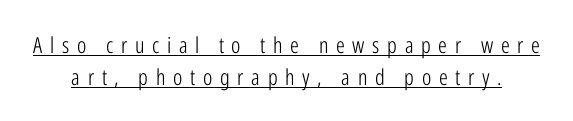
A light-to-regular cut is what we see here. If you drew a line through each stem, it would be perfectly vertical. In terms of leading, this rendering sits right in the middle. In designer terms, the underline attribute is active on this setting. How are the letters spaced? Widely, with obvious added tracking.
